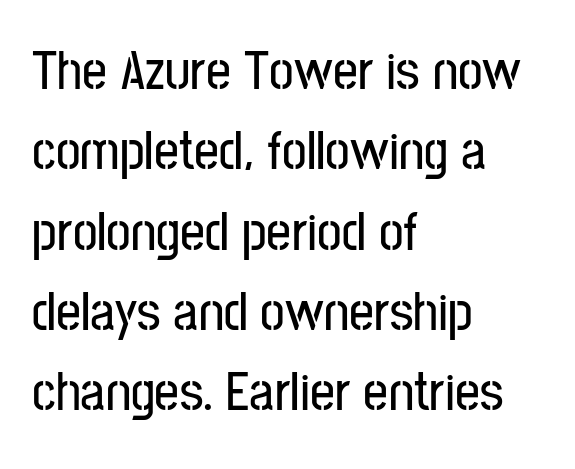
The letters advance in unequal steps, a hallmark of proportional type. The specimen omits any rule beneath the text block's lines. Honestly, the row spacing looks completely unremarkable. Letterform terminals end flat and unadorned throughout the passage.
